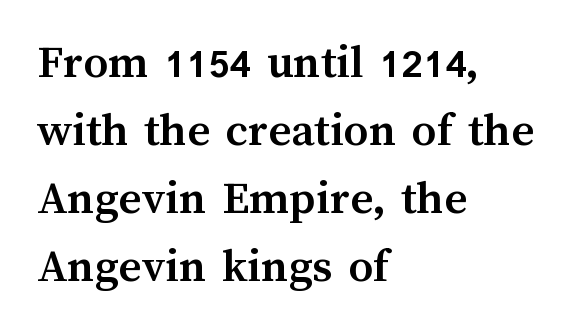
Think of a printed novel: that variable character pitch is what you see here. The area under the type is left untouched. Horizontal alignment here is leftward, the default for most running prose. Each word holds together tightly as a unit, with standard inter-letter gaps. In terms of weight, the rendering is a true, heavy bold. These lines were composed using upright roman letters.
